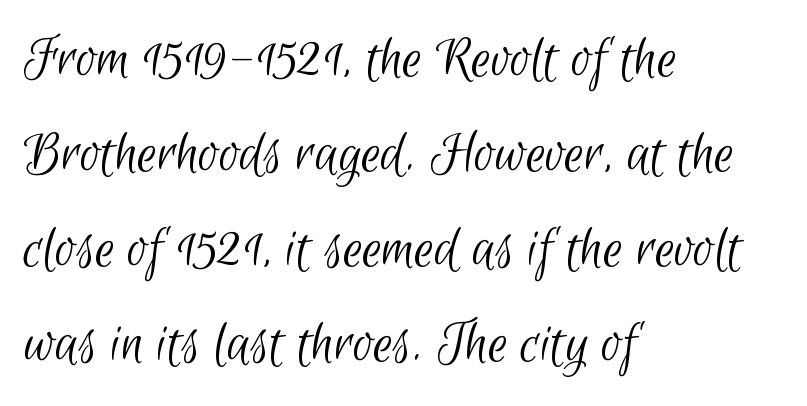
{"serif": "no", "bold": "no", "weight": "light", "width": "condensed", "stroke_contrast": "low", "x_height": "small", "monospaced": "no", "underline": "no", "align": "left", "line_spacing": "normal", "line_spacing_ratio": 1.53, "letter_spacing": "normal", "letter_spacing_em": 0.0, "glyph_px": 62}
